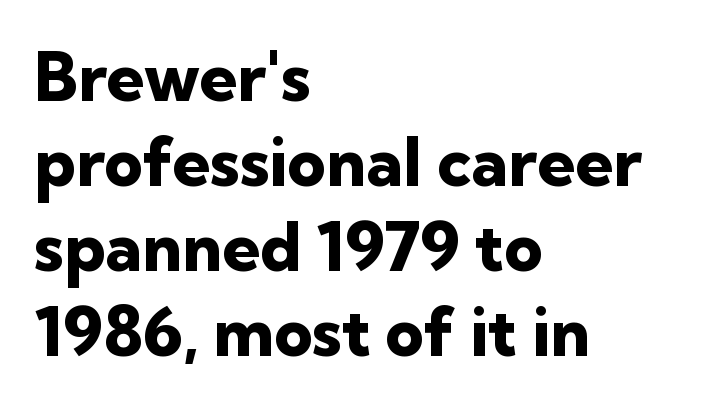
The letters stand straight up with perfectly vertical stems. What weight is shown? A full bold with thick strokes. You could call the tracking neutral — neither tight nor loose. Each letter keeps its own natural width here, so spacing adapts to shape.
